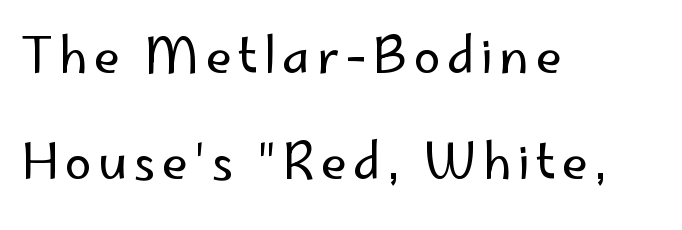
{"serif": "no", "italic": "no", "bold": "no", "weight": "regular", "width": "normal", "stroke_contrast": "low", "x_height": "small", "monospaced": "no", "underline": "no", "align": "left", "line_spacing": "loose", "line_spacing_ratio": 2.2, "glyph_px": 48}
